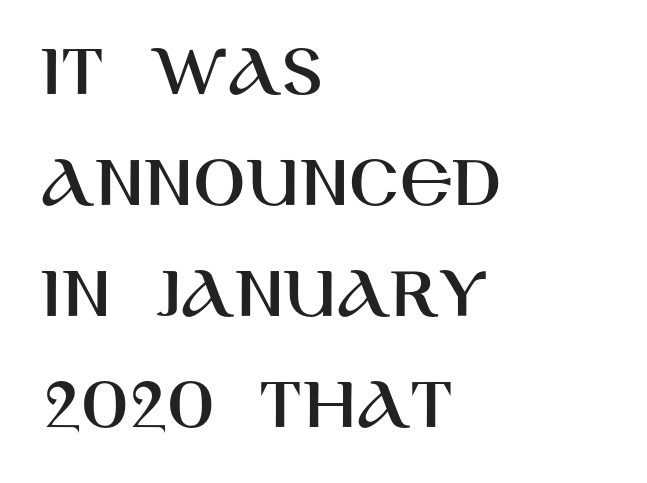
Q: Is the text italic (slanted)? A: No, it is upright.
Q: Is the typeface a serif or a sans-serif typeface? A: Sans-serif.
Q: Is the text underlined? A: No.
Q: How is the paragraph aligned? A: Left-aligned.
Q: Is the spacing between letters normal or unusually wide? A: Normal.
Q: Is the spacing between lines tight, normal or loose? A: Normal.
Q: Width (condensed, normal, or wide)? A: Normal.
Q: Stroke contrast? A: High.
Q: x-height? A: Large.
Q: Monospaced? A: No.
